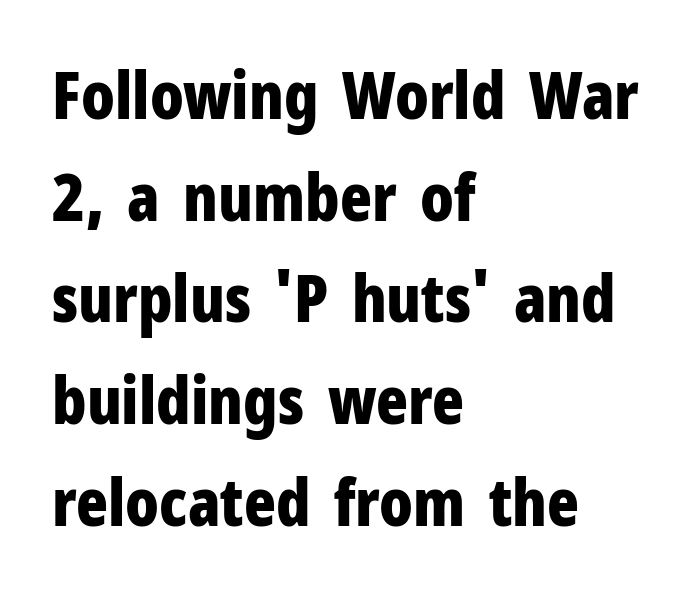
Q: Is the text bold? A: Yes.
Q: Is the text italic (slanted)? A: No, it is upright.
Q: Is the typeface a serif or a sans-serif typeface? A: Sans-serif.
Q: Is the text underlined? A: No.
Q: How is the paragraph aligned? A: Left-aligned.
Q: Is the spacing between letters normal or unusually wide? A: Normal.
Q: Is the spacing between lines tight, normal or loose? A: Normal.
Q: Width (condensed, normal, or wide)? A: Condensed.
Q: Stroke contrast? A: Low.
Q: x-height? A: Medium.
Q: Monospaced? A: No.
